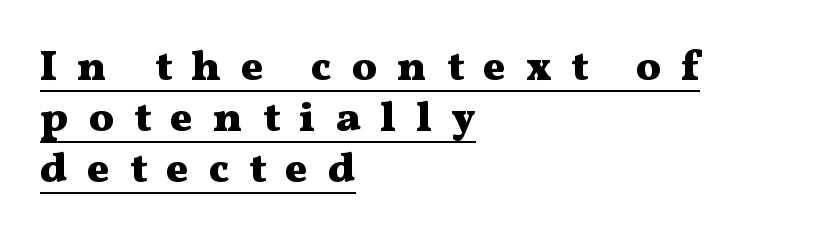
Is this a fixed-width face? No — the glyphs have proportional, varying widths. The strokes are fattened all the way to bold. Line beginnings align vertically; line endings do not. Compared with typical body copy, the letter spacing here is much looser. Nope, not italic — everything's standing straight. What decoration does the sample have? An underline.
